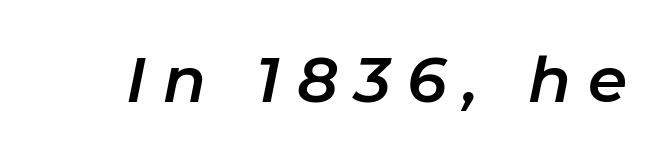
Q: Is the text italic (slanted)? A: Yes, it leans right by about 11 degrees.
Q: Is the text underlined? A: No.
Q: Is the spacing between letters normal or unusually wide? A: Unusually wide.
Q: Width (condensed, normal, or wide)? A: Normal.
Q: Stroke contrast? A: Low.
Q: x-height? A: Medium.
Q: Monospaced? A: No.
